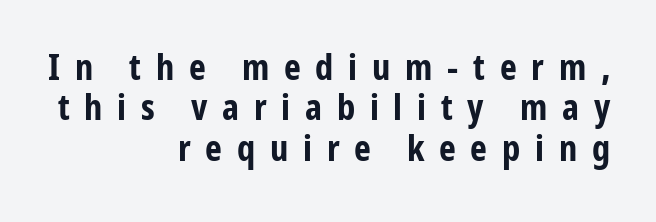
{"serif": "no", "italic": "no", "bold": "yes", "weight": "bold", "width": "condensed", "stroke_contrast": "low", "x_height": "medium", "monospaced": "no", "underline": "no", "align": "right", "line_spacing": "tight", "line_spacing_ratio": 1.12, "letter_spacing": "wide", "letter_spacing_em": 0.41, "glyph_px": 36}
